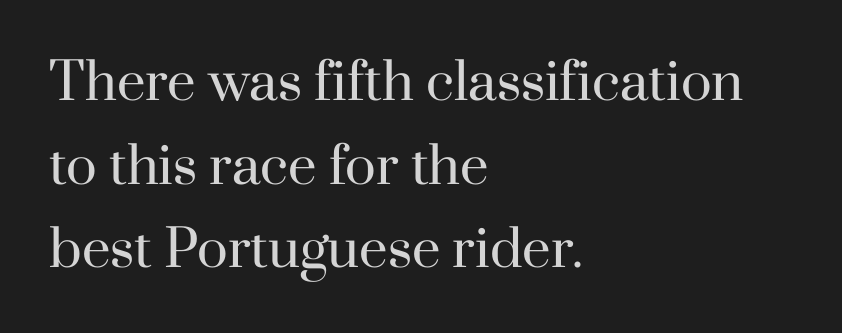
A typesetter would label this face a serif. The passage shown stacks its lines at a standard gap. This is the regular roman posture of the typeface. You could not count columns in this text — the font is proportionally spaced. Is the type heavy? It reads as light-to-regular instead. Students, note that the glyphs here touch the page at normal intervals.
